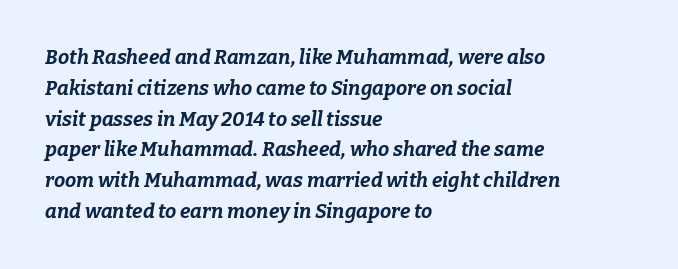
The zone under the glyphs is completely vacant. Italic: yes, the glyphs are oblique. Short and long lines alike share a common starting point at left. Students, observe: this is what conventionally led text looks like. Bold? Absolutely — the strokes are thick and heavy.
